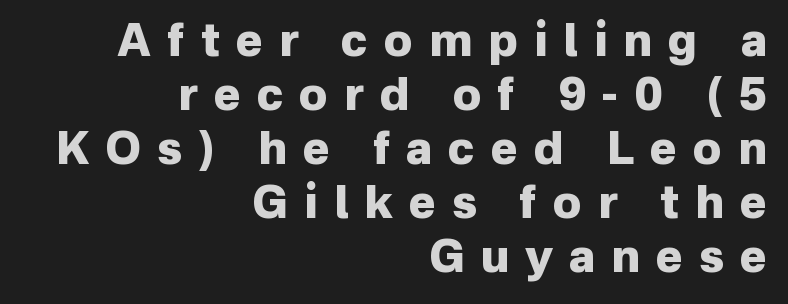
The image shows 45 px heavy sans-serif type, upright; set right-aligned, line spacing 1.2x, unusually wide letter spacing (+0.36 em), not underlined; low stroke contrast and a medium x-height.
